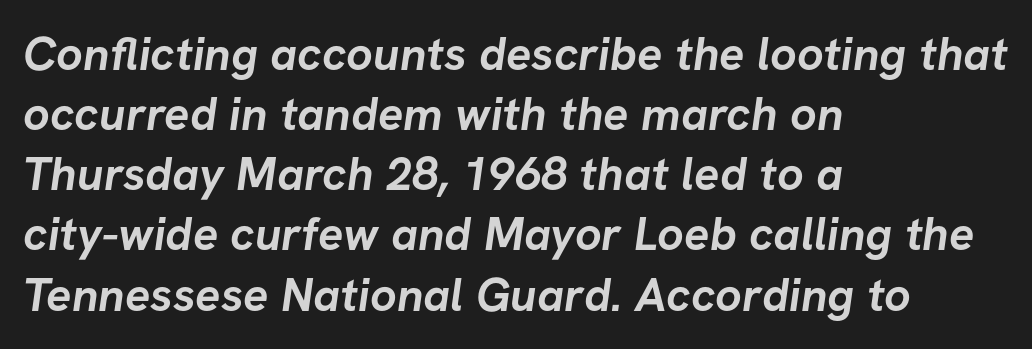
The zone under the glyphs is completely vacant. These lines are set flush left with a ragged right edge. The characters display no serif detailing; their extremities are plain. This sample uses plain, unmodified letter spacing.
